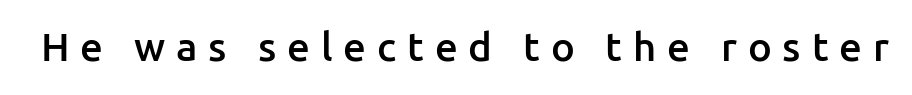
{"serif": "no", "italic": "no", "bold": "semi", "weight": "semibold", "width": "normal", "stroke_contrast": "low", "x_height": "medium", "monospaced": "no", "underline": "no", "letter_spacing": "wide", "letter_spacing_em": 0.27, "glyph_px": 40}
